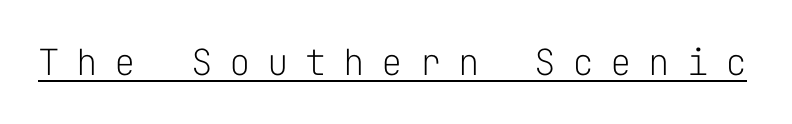
Q: Is the text bold? A: No.
Q: Is the text italic (slanted)? A: No, it is upright.
Q: Is the typeface a serif or a sans-serif typeface? A: Sans-serif.
Q: Is the text underlined? A: Yes.
Q: Is the spacing between letters normal or unusually wide? A: Unusually wide.
Q: Width (condensed, normal, or wide)? A: Normal.
Q: Stroke contrast? A: Low.
Q: x-height? A: Medium.
Q: Monospaced? A: Yes.
